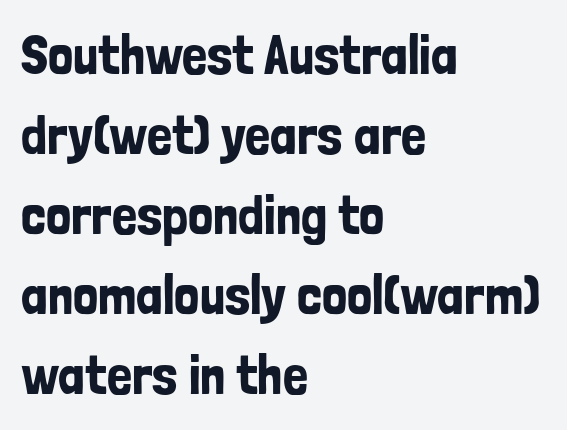
Spacing verdict: proportional, widths tailored to each character. The lines sit at an ordinary, default distance from one another. Unlike a traditional serif, this face leaves its strokes unadorned. Honestly, the letter spacing is just normal — you wouldn't notice it. Lines of text with bare space underneath. These lines stack with their left ends in a neat column.
